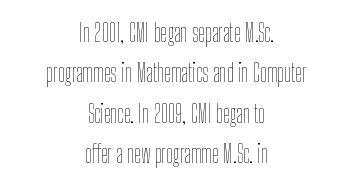
Q: Is the text bold? A: No.
Q: Is the text italic (slanted)? A: No, it is upright.
Q: Is the text underlined? A: No.
Q: How is the paragraph aligned? A: Centered.
Q: Is the spacing between letters normal or unusually wide? A: Normal.
Q: Is the spacing between lines tight, normal or loose? A: Normal.
